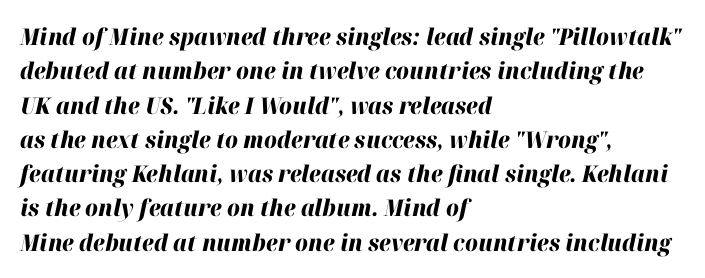
The text carries the slant typical of an italic or oblique font. Pretty heavy lettering here — definitely bold. Students, note that the glyphs here touch the page at normal intervals. The typesetter chose a ragged-right arrangement here. Each new line begins a customary step beneath the previous one. Decoration check: the copy has no underline.
